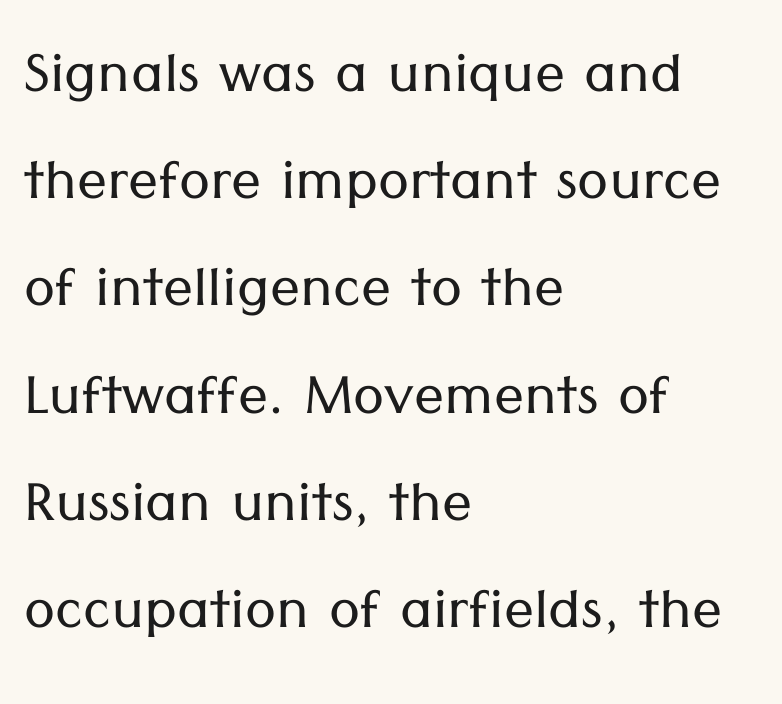
Q: Is the text bold? A: No.
Q: Is the text italic (slanted)? A: No, it is upright.
Q: Is the typeface a serif or a sans-serif typeface? A: Sans-serif.
Q: Is the text underlined? A: No.
Q: How is the paragraph aligned? A: Left-aligned.
Q: Is the spacing between letters normal or unusually wide? A: Normal.
Q: Is the spacing between lines tight, normal or loose? A: Normal.
Q: Width (condensed, normal, or wide)? A: Normal.
Q: Stroke contrast? A: Low.
Q: x-height? A: Medium.
Q: Monospaced? A: No.
